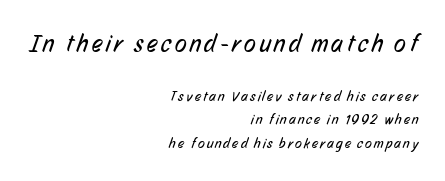
Q: Is the text bold? A: No.
Q: Is the text underlined? A: No.
Q: How is the paragraph aligned? A: Right-aligned.
Q: Is the spacing between lines tight, normal or loose? A: Normal.
Q: Which block of text is set in a larger size, the first (top) or the second (bottom)? A: The first (top) one.
